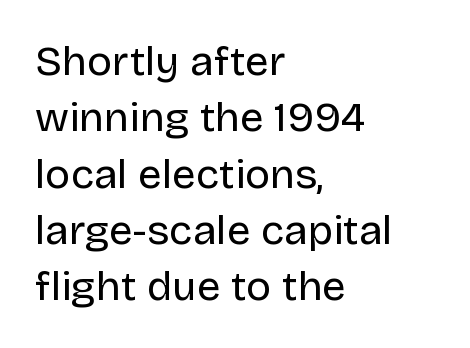
{"serif": "no", "italic": "no", "bold": "no", "weight": "regular", "width": "normal", "stroke_contrast": "low", "x_height": "large", "monospaced": "no", "underline": "no", "align": "left", "line_spacing": "normal", "line_spacing_ratio": 1.34, "letter_spacing": "normal", "letter_spacing_em": 0.0, "glyph_px": 42}
